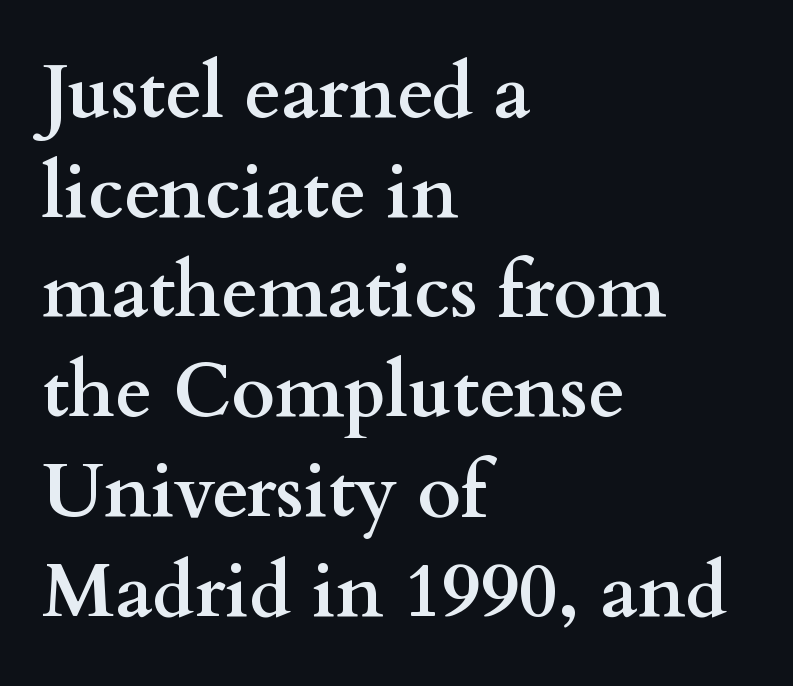
The image shows 75 px semibold, wide serif type, upright; set left-aligned, normal line spacing (1.33x), normal letter spacing, not underlined; medium stroke contrast and a small x-height.
